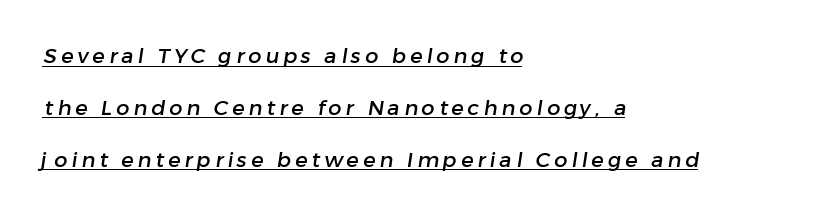
Q: Is the text underlined? A: Yes.
Q: How is the paragraph aligned? A: Left-aligned.
Q: Is the spacing between lines tight, normal or loose? A: Loose.
